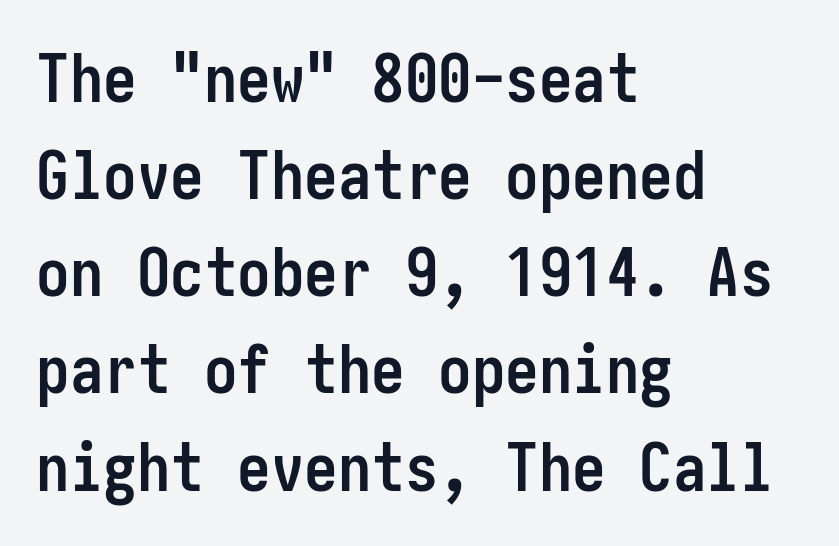
{"serif": "no", "italic": "no", "bold": "yes", "weight": "semibold", "width": "condensed", "stroke_contrast": "low", "x_height": "medium", "underline": "no", "align": "left", "line_spacing": "normal", "line_spacing_ratio": 1.45, "letter_spacing": "normal", "letter_spacing_em": 0.0, "glyph_px": 67}
